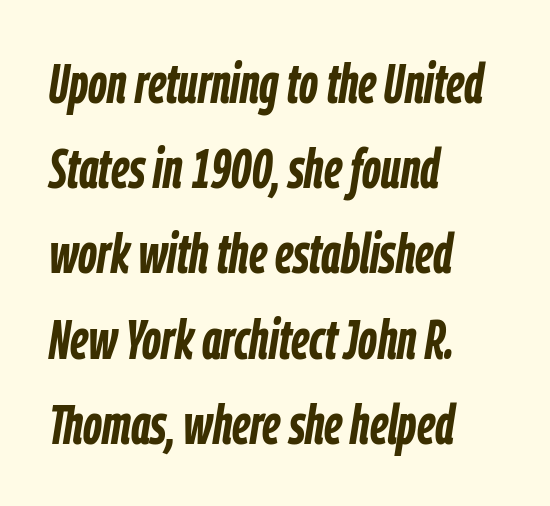
Does the weight exceed regular? Yes, all the way to bold. Students, note that the glyphs here touch the page at normal intervals. Designer's note — italics engaged. These lines stack with their left ends in a neat column. The strip under each line holds only bare page. This sample has the flowing, uneven cadence of proportional lettering.
